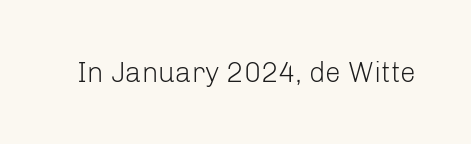
Q: Is the text bold? A: No.
Q: Is the text italic (slanted)? A: No, it is upright.
Q: Is the typeface a serif or a sans-serif typeface? A: Sans-serif.
Q: Is the text underlined? A: No.
Q: Is the spacing between letters normal or unusually wide? A: Normal.
Q: Width (condensed, normal, or wide)? A: Normal.
Q: Stroke contrast? A: Low.
Q: x-height? A: Medium.
Q: Monospaced? A: No.
